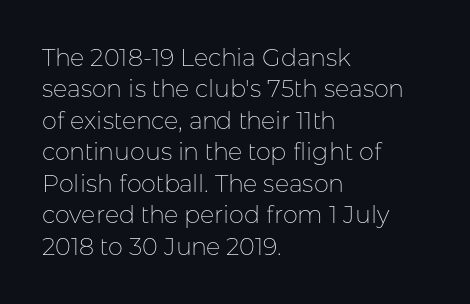
The image shows 24 px text type, upright; set left-aligned, normal line spacing (1.31x), normal letter spacing, not underlined.
